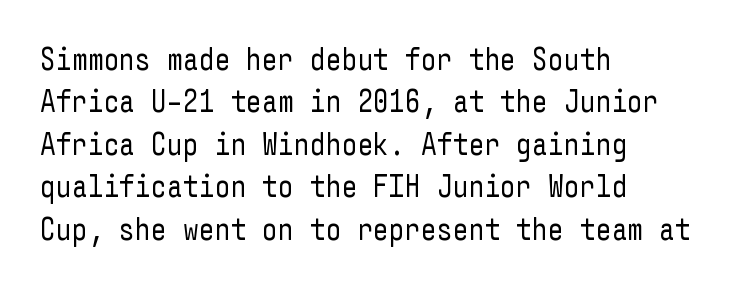
{"serif": "no", "italic": "no", "bold": "no", "weight": "regular", "width": "condensed", "stroke_contrast": "low", "x_height": "medium", "underline": "no", "align": "left", "line_spacing": "normal", "line_spacing_ratio": 1.37, "letter_spacing": "normal", "letter_spacing_em": 0.0, "glyph_px": 31}
